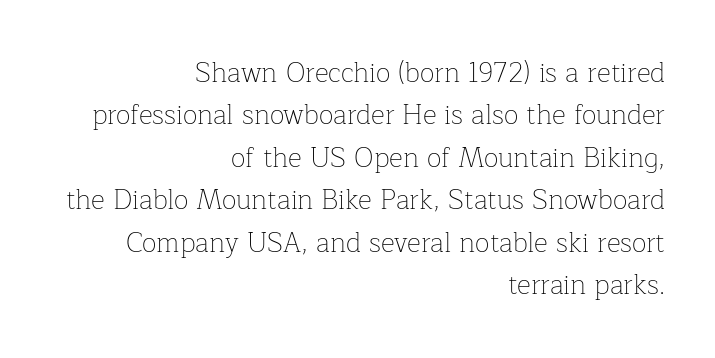
Q: Is the text bold? A: No.
Q: Is the text italic (slanted)? A: No, it is upright.
Q: Is the text underlined? A: No.
Q: How is the paragraph aligned? A: Right-aligned.
Q: Is the spacing between letters normal or unusually wide? A: Normal.
Q: Is the spacing between lines tight, normal or loose? A: Normal.
